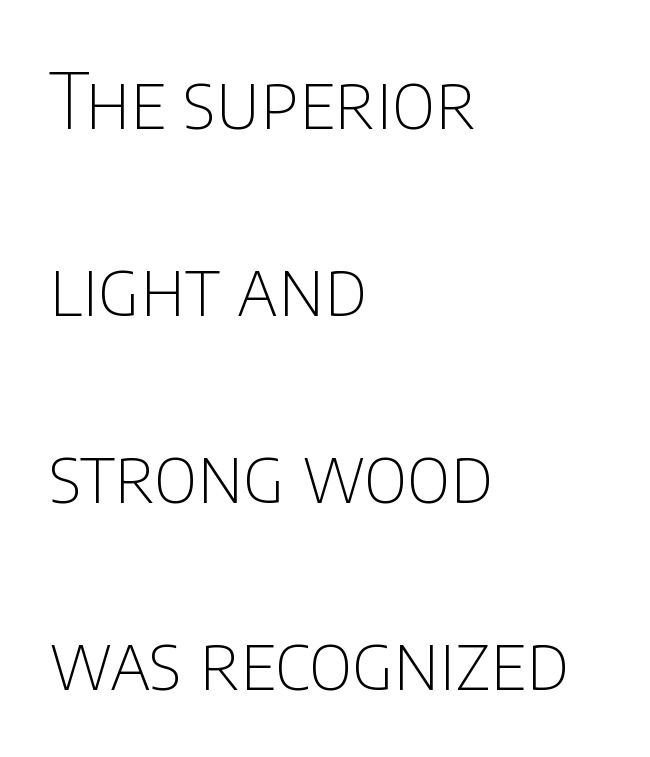
Q: Is the text bold? A: No.
Q: Is the text italic (slanted)? A: No, it is upright.
Q: Is the typeface a serif or a sans-serif typeface? A: Sans-serif.
Q: Is the text underlined? A: No.
Q: How is the paragraph aligned? A: Left-aligned.
Q: Is the spacing between letters normal or unusually wide? A: Normal.
Q: Is the spacing between lines tight, normal or loose? A: Loose.
Q: Width (condensed, normal, or wide)? A: Condensed.
Q: Stroke contrast? A: Low.
Q: x-height? A: Large.
Q: Monospaced? A: No.
